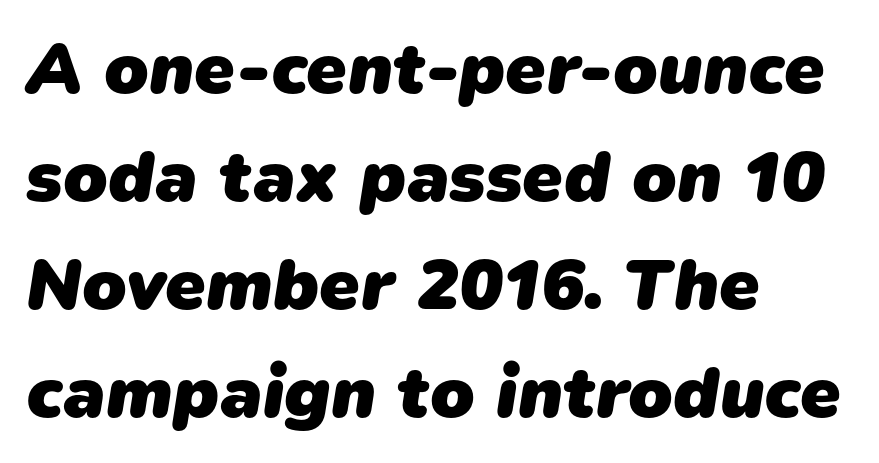
The image shows 73 px heavy sans-serif type; set left-aligned, normal line spacing (1.48x), normal letter spacing, not underlined; low stroke contrast and a medium x-height.
